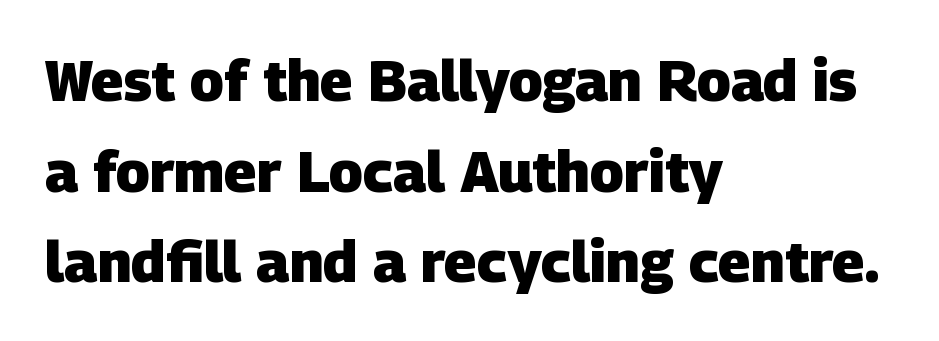
The glyphs have the mass of a bold cut. Is this a fixed-width face? No — the glyphs have proportional, varying widths. Plain, unruled lines of type. I'd call this a sans setting — the letters go barefoot. Layout note: lines flush left.
